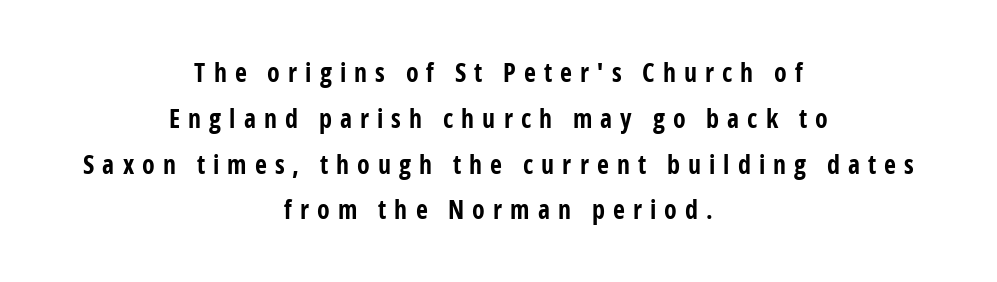
A typesetter would mark this as roman, not italic. The lines in this sample share a center point and differ in where they start and stop. The zone under the glyphs is completely vacant. Emphasis by weight is at full strength: bold. Observe the wide spacing: letters keep a clear distance from each other.
